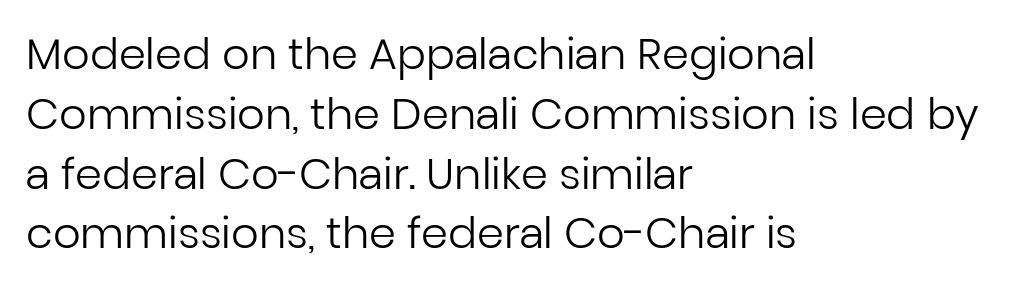
The image shows 43 px regular-weight sans-serif type, upright; set left-aligned, normal line spacing (1.39x), normal letter spacing, not underlined; low stroke contrast and a medium x-height.
